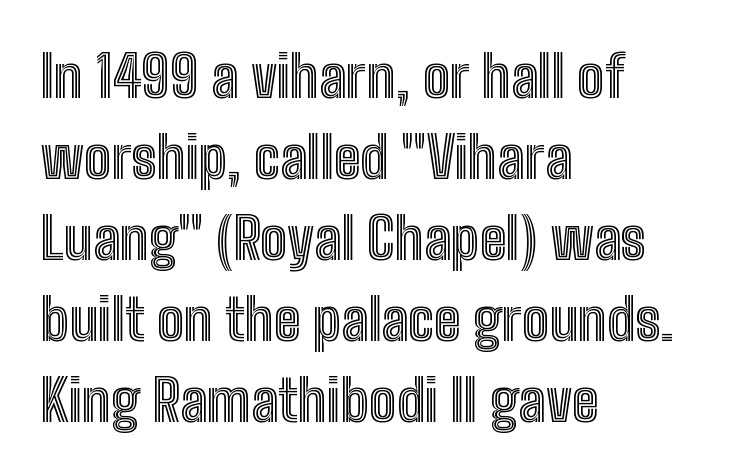
{"italic": "no", "width": "condensed", "x_height": "medium", "monospaced": "no", "underline": "no", "align": "left", "line_spacing": "normal", "line_spacing_ratio": 1.42, "letter_spacing": "normal", "letter_spacing_em": 0.0, "glyph_px": 57}
